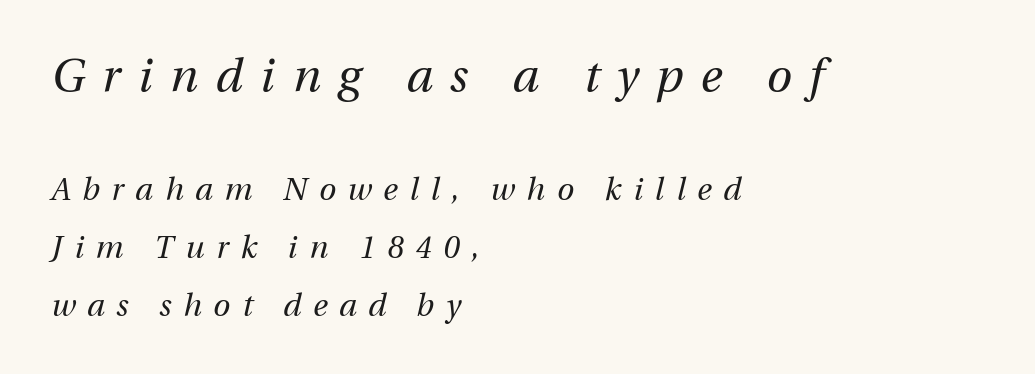
{"italic": "yes", "lean": "right", "slant_degrees": 12, "bold": "no", "weight": "regular", "width": "normal", "stroke_contrast": "medium", "x_height": "medium", "monospaced": "no", "underline": "no", "align": "left", "line_spacing_ratio": 1.86, "letter_spacing": "wide", "letter_spacing_em": 0.38, "larger_block": "first", "size_ratio": 1.48, "glyph_px": 46}
